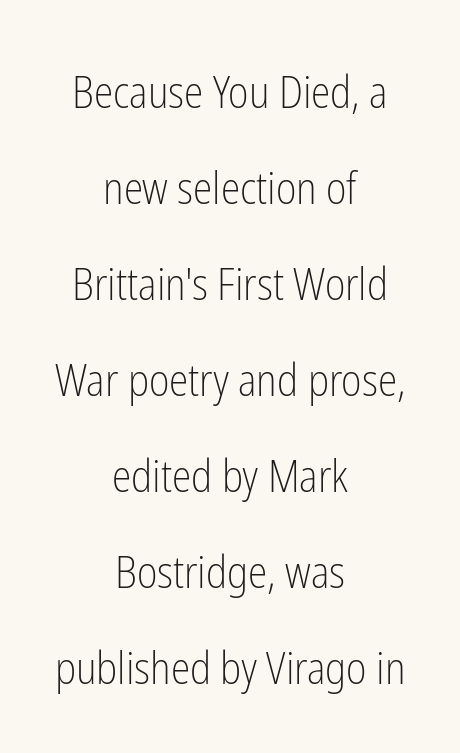
Centered paragraph, ragged on both sides. Between one letter and the next there's only the usual sliver of space. The characters display no serif detailing; their extremities are plain. A typesetter would mark this as roman, not italic. Each new line begins a long way beneath the previous one. This sample has the flowing, uneven cadence of proportional lettering.
